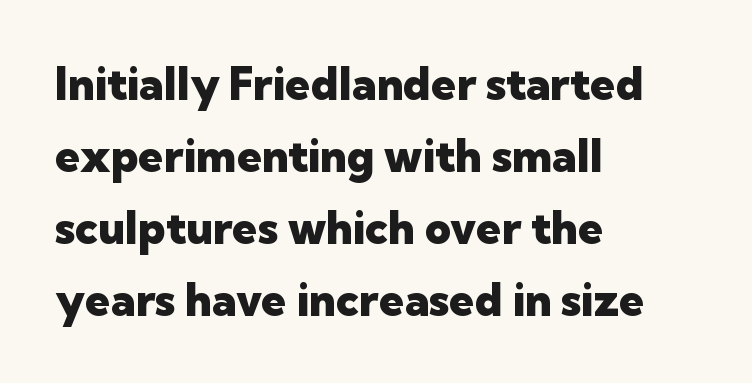
Q: Is the text bold? A: Yes.
Q: Is the text italic (slanted)? A: No, it is upright.
Q: Is the typeface a serif or a sans-serif typeface? A: Sans-serif.
Q: Is the text underlined? A: No.
Q: How is the paragraph aligned? A: Left-aligned.
Q: Is the spacing between letters normal or unusually wide? A: Normal.
Q: Is the spacing between lines tight, normal or loose? A: Normal.
Q: Width (condensed, normal, or wide)? A: Normal.
Q: Stroke contrast? A: Low.
Q: x-height? A: Medium.
Q: Monospaced? A: No.
